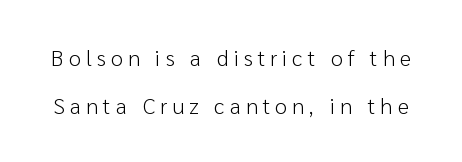
{"italic": "no", "bold": "no", "underline": "no", "line_spacing": "loose", "line_spacing_ratio": 2.18, "letter_spacing": "wide", "letter_spacing_em": 0.23, "glyph_px": 22}
